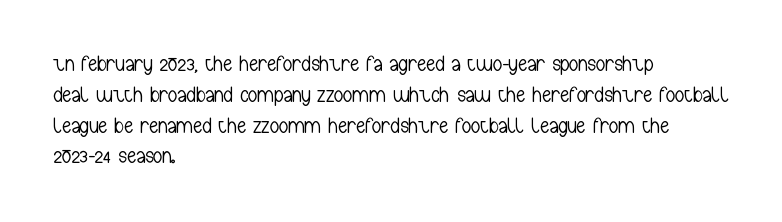
The image shows 23 px text type, upright; set left-aligned, normal line spacing (1.34x), normal letter spacing, not underlined.
